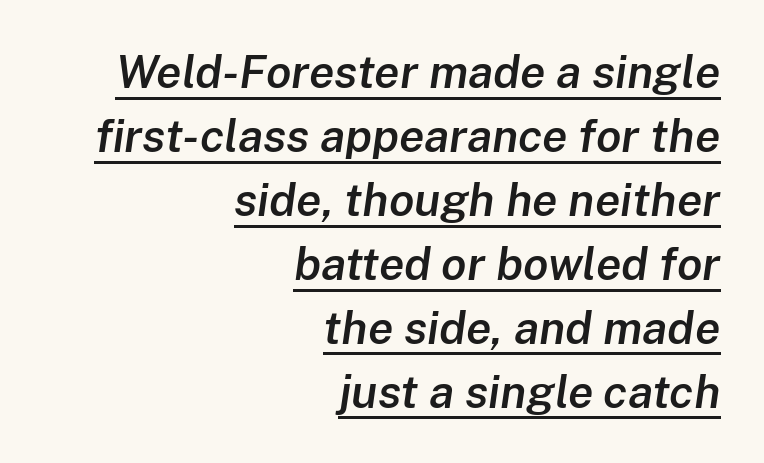
Q: Is the text bold? A: Semi-bold.
Q: Is the text italic (slanted)? A: Yes, it leans right by about 8 degrees.
Q: Is the text underlined? A: Yes.
Q: How is the paragraph aligned? A: Right-aligned.
Q: Is the spacing between letters normal or unusually wide? A: Normal.
Q: Is the spacing between lines tight, normal or loose? A: Normal.
Q: Width (condensed, normal, or wide)? A: Normal.
Q: Stroke contrast? A: Low.
Q: x-height? A: Medium.
Q: Monospaced? A: No.
